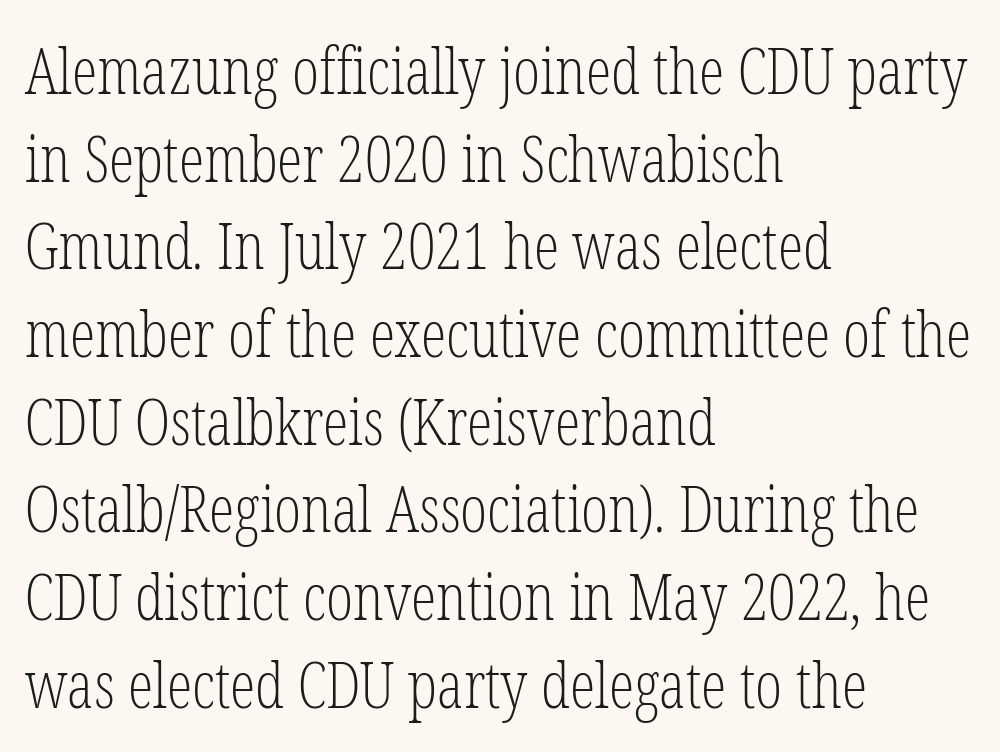
The image shows 64 px light, condensed serif type, upright; set left-aligned, normal line spacing (1.37x), normal letter spacing, not underlined; low stroke contrast and a medium x-height.
